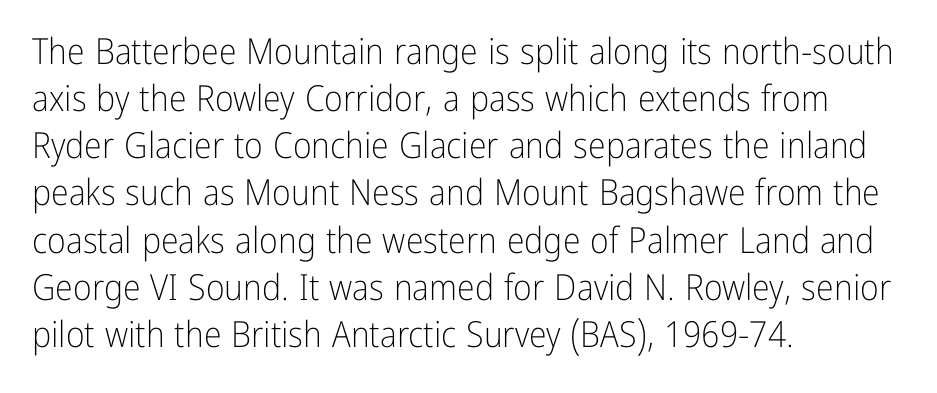
Has an underline been added? It has not. Serifs: no, the terminals of the letterforms are clean. The ragged edge is on the right, which tells us the setting is flush left. A light-to-regular cut is what we see here. The passage shown stacks its lines at a standard gap.
